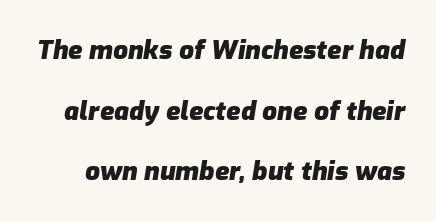
Q: Is the text bold? A: Yes.
Q: Is the text italic (slanted)? A: Yes, it leans right by about 9 degrees.
Q: Is the text underlined? A: No.
Q: Is the spacing between letters normal or unusually wide? A: Normal.
Q: Is the spacing between lines tight, normal or loose? A: Loose.
